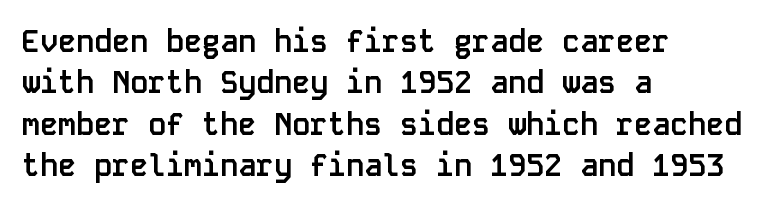
Q: Is the text bold? A: Yes.
Q: Is the text italic (slanted)? A: No, it is upright.
Q: Is the typeface a serif or a sans-serif typeface? A: Sans-serif.
Q: Is the text underlined? A: No.
Q: How is the paragraph aligned? A: Left-aligned.
Q: Is the spacing between letters normal or unusually wide? A: Normal.
Q: Is the spacing between lines tight, normal or loose? A: Normal.
Q: Width (condensed, normal, or wide)? A: Normal.
Q: Stroke contrast? A: Low.
Q: x-height? A: Large.
Q: Monospaced? A: Yes.
